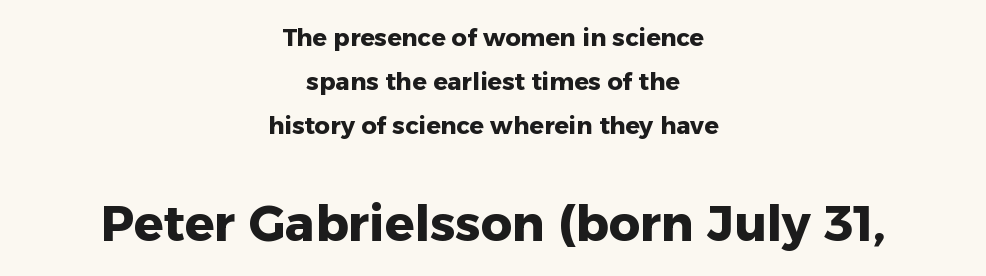
The image shows 49 px heavy sans-serif type, upright; set centered, line spacing 1.83x, normal letter spacing, not underlined; the second (bottom) block is 2.04x larger; low stroke contrast and a medium x-height.
